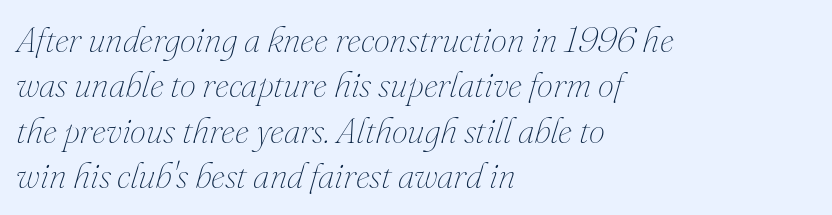
How are the letters spaced? Ordinarily, with no added tracking. Weight: in the light-to-regular range. Beneath every word, the page is bare. These lines are rendered in a variable-pitch font. Does the lettering tilt? It does — this is italic.
